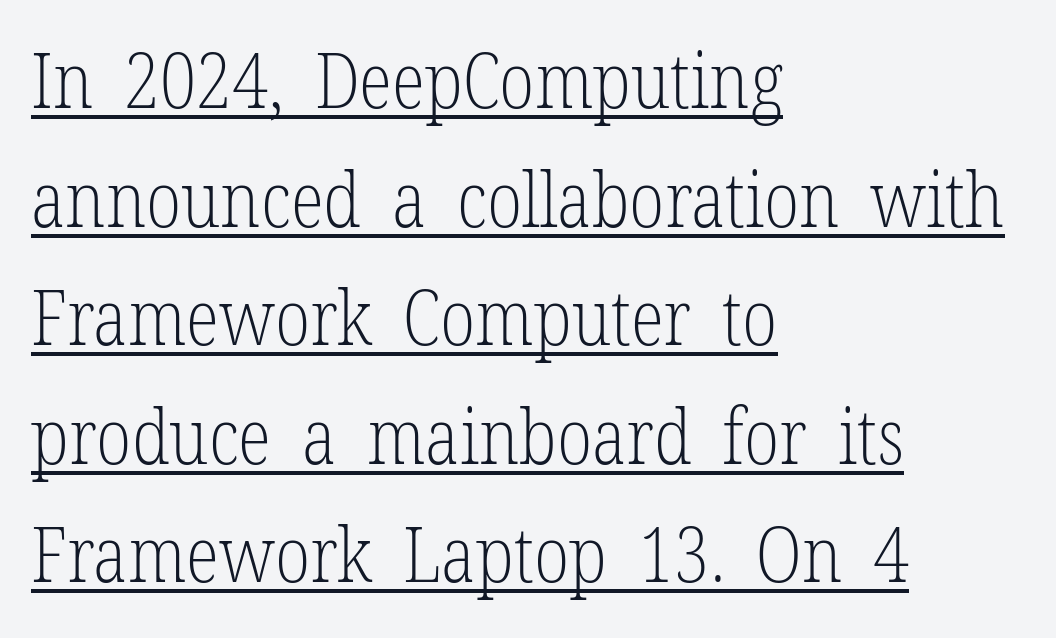
Q: Is the text bold? A: No.
Q: Is the text italic (slanted)? A: No, it is upright.
Q: Is the typeface a serif or a sans-serif typeface? A: Serif.
Q: Is the text underlined? A: Yes.
Q: How is the paragraph aligned? A: Left-aligned.
Q: Is the spacing between letters normal or unusually wide? A: Normal.
Q: Is the spacing between lines tight, normal or loose? A: Normal.
Q: Width (condensed, normal, or wide)? A: Condensed.
Q: Stroke contrast? A: Low.
Q: x-height? A: Medium.
Q: Monospaced? A: No.
